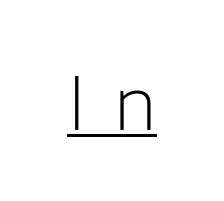
Q: Is the text bold? A: No.
Q: Is the text italic (slanted)? A: No, it is upright.
Q: Is the typeface a serif or a sans-serif typeface? A: Sans-serif.
Q: Is the text underlined? A: Yes.
Q: Is the spacing between letters normal or unusually wide? A: Unusually wide.
Q: Width (condensed, normal, or wide)? A: Normal.
Q: Stroke contrast? A: Low.
Q: x-height? A: Medium.
Q: Monospaced? A: No.
